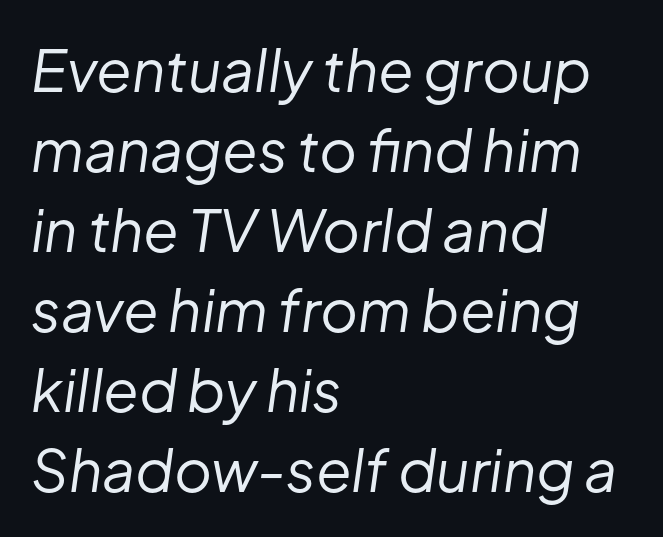
The image shows 58 px regular-weight type, italic (leaning right); set left-aligned, normal line spacing (1.38x), normal letter spacing, not underlined; low stroke contrast and a medium x-height.
